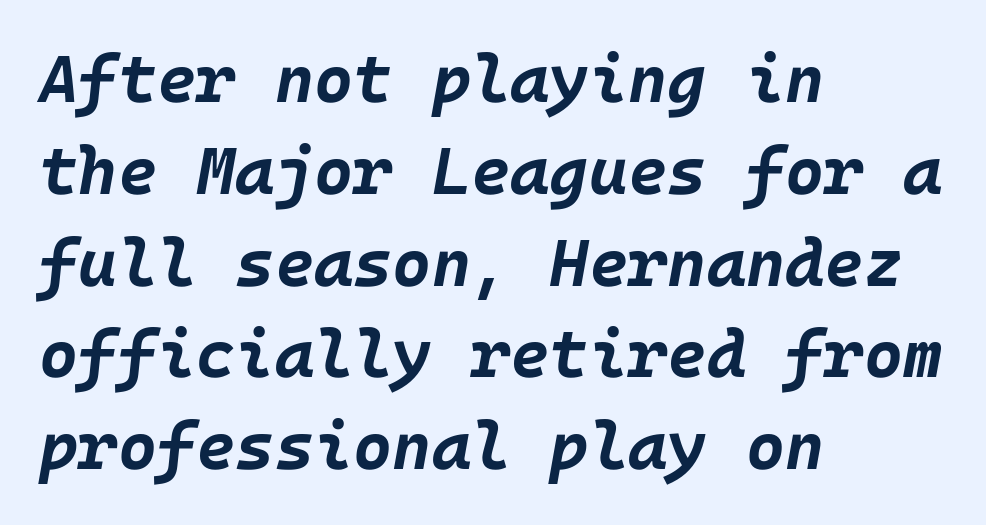
The image shows 67 px bold type, italic (leaning right); set left-aligned, normal line spacing (1.37x), normal letter spacing, not underlined; low stroke contrast and a large x-height.
